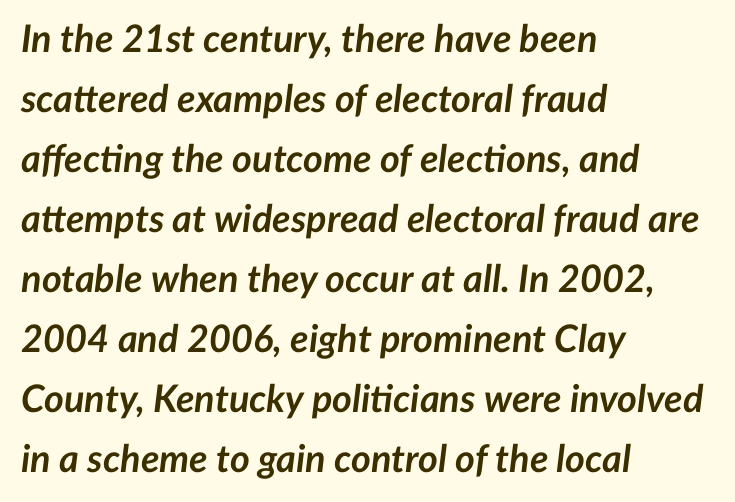
{"italic": "yes", "lean": "right", "slant_degrees": 7, "bold": "yes", "weight": "semibold", "width": "normal", "stroke_contrast": "low", "x_height": "medium", "monospaced": "no", "underline": "no", "align": "left", "line_spacing": "normal", "line_spacing_ratio": 1.58, "letter_spacing": "normal", "letter_spacing_em": 0.0, "glyph_px": 38}
